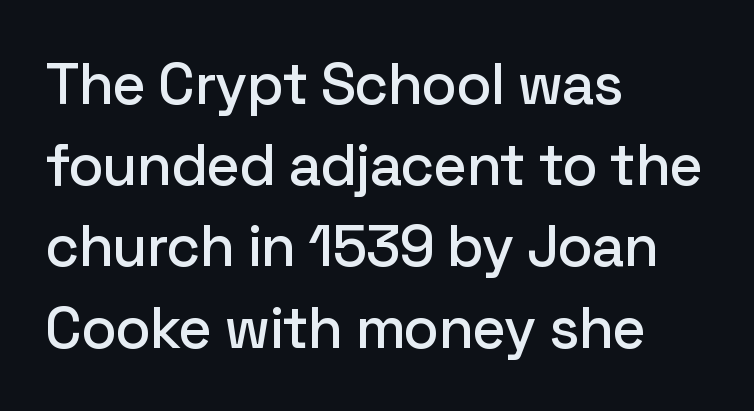
Q: Is the text italic (slanted)? A: No, it is upright.
Q: Is the typeface a serif or a sans-serif typeface? A: Sans-serif.
Q: Is the text underlined? A: No.
Q: How is the paragraph aligned? A: Left-aligned.
Q: Is the spacing between letters normal or unusually wide? A: Normal.
Q: Is the spacing between lines tight, normal or loose? A: Normal.
Q: Width (condensed, normal, or wide)? A: Normal.
Q: Stroke contrast? A: Low.
Q: x-height? A: Medium.
Q: Monospaced? A: No.
